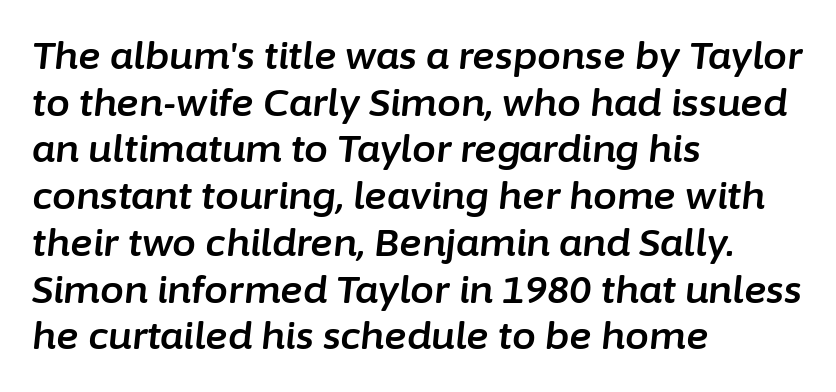
Line starts are locked; line ends wander. Think of a printed novel: that variable character pitch is what you see here. Spacing between characters is what you'd get straight out of the box. Slant detected: the letters are inclined. The words here are not underlined.
